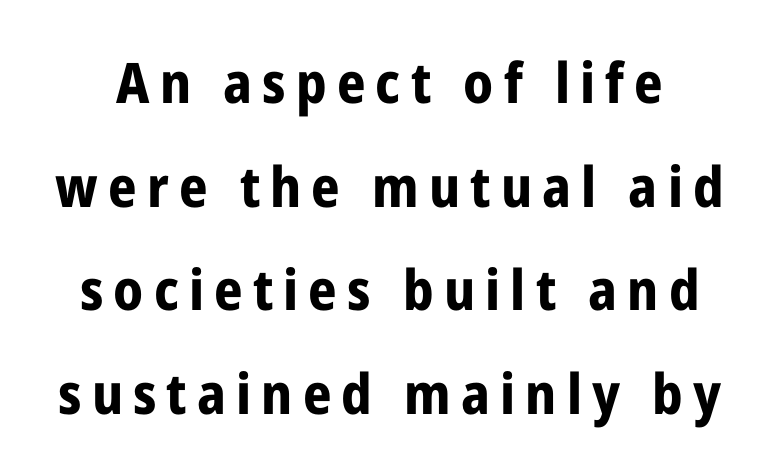
Q: Is the text bold? A: Yes.
Q: Is the text italic (slanted)? A: No, it is upright.
Q: Is the typeface a serif or a sans-serif typeface? A: Sans-serif.
Q: Is the text underlined? A: No.
Q: Width (condensed, normal, or wide)? A: Condensed.
Q: Stroke contrast? A: Low.
Q: x-height? A: Medium.
Q: Monospaced? A: No.
